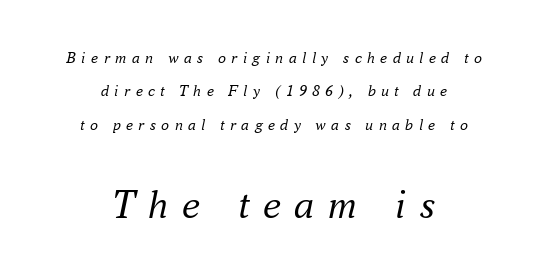
Q: Is the text bold? A: No.
Q: Is the text italic (slanted)? A: Yes, it leans right by about 16 degrees.
Q: Is the typeface a serif or a sans-serif typeface? A: Serif.
Q: Is the text underlined? A: No.
Q: How is the paragraph aligned? A: Centered.
Q: Is the spacing between letters normal or unusually wide? A: Unusually wide.
Q: Is the spacing between lines tight, normal or loose? A: Loose.
Q: Which block of text is set in a larger size, the first (top) or the second (bottom)? A: The second (bottom) one.
Q: Width (condensed, normal, or wide)? A: Normal.
Q: Stroke contrast? A: Medium.
Q: x-height? A: Small.
Q: Monospaced? A: No.
